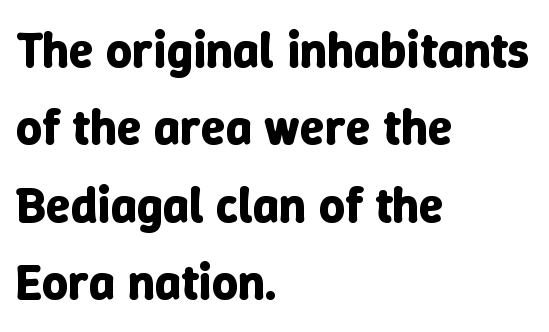
The image shows 50 px bold type, upright; set left-aligned, normal line spacing (1.55x), normal letter spacing, not underlined; low stroke contrast and a medium x-height.
